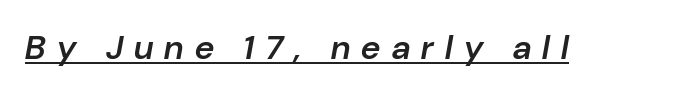
The passage shown has open, widely tracked lettering throughout. Note the varied advance widths — an 'i' is clearly narrower than an 'm'. Rendered with sloped, italic letterforms. Like a heading marked for emphasis, these lines bear an underscore. A fair bit of extra ink — the face is semibold, not bold.
